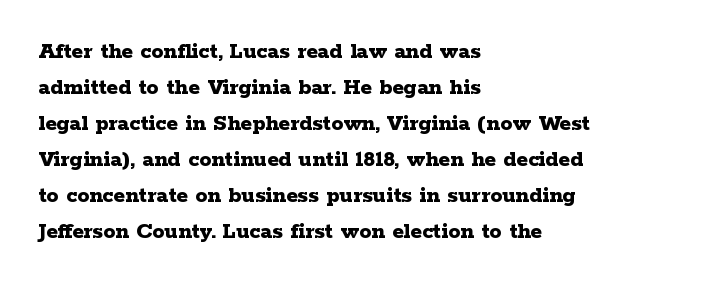
{"italic": "no", "bold": "yes", "underline": "no", "align": "left", "line_spacing": "normal", "line_spacing_ratio": 1.5, "letter_spacing": "normal", "letter_spacing_em": 0.0, "glyph_px": 24}
